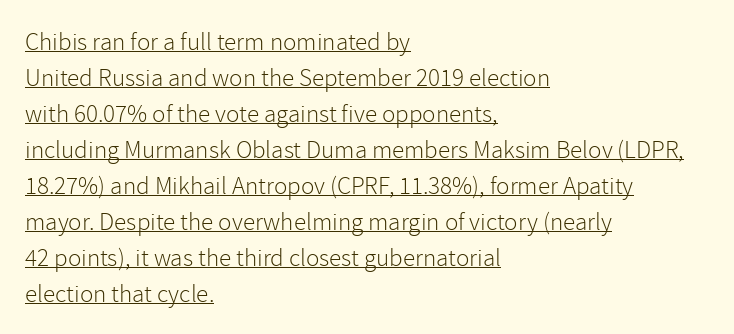
The image shows 25 px text type, upright; set left-aligned, normal line spacing (1.44x), normal letter spacing, underlined.
